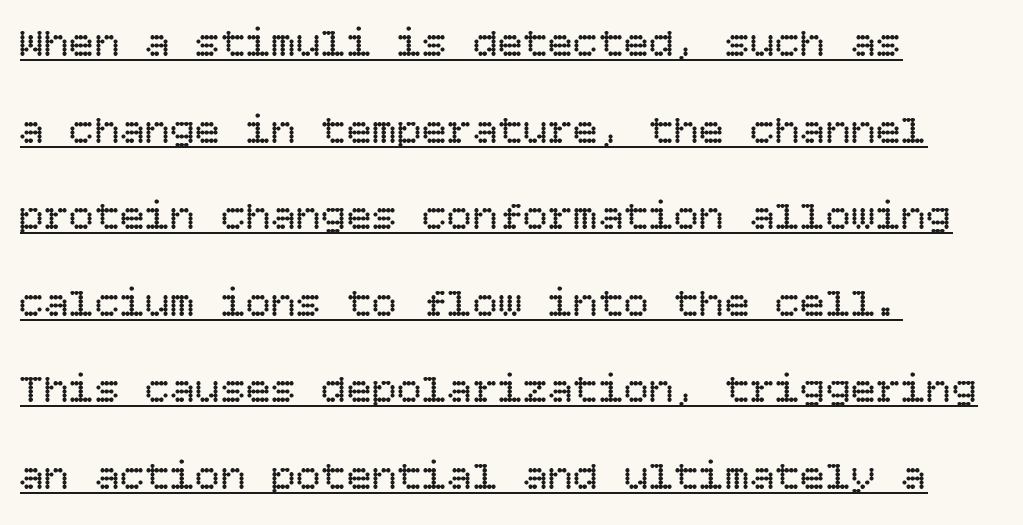
{"italic": "no", "bold": "no", "weight": "regular", "width": "normal", "stroke_contrast": "low", "x_height": "large", "underline": "yes", "align": "left", "line_spacing": "loose", "line_spacing_ratio": 2.06, "letter_spacing": "normal", "letter_spacing_em": 0.0, "glyph_px": 42}
